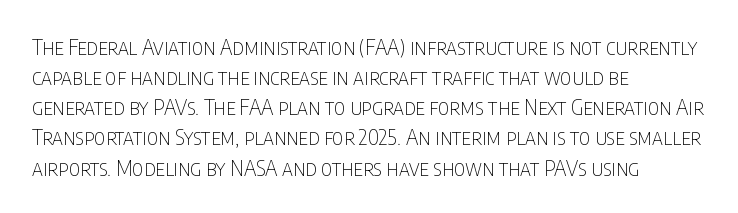
The image shows 22 px text type, upright; set left-aligned, normal line spacing (1.37x), normal letter spacing, not underlined.
